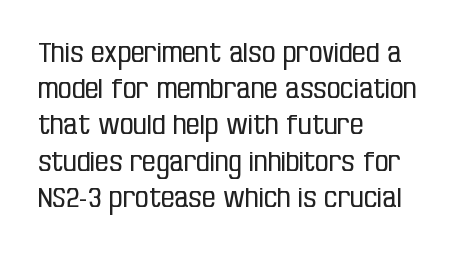
The image shows 27 px text type, upright; set left-aligned, normal line spacing (1.34x), normal letter spacing, not underlined.
